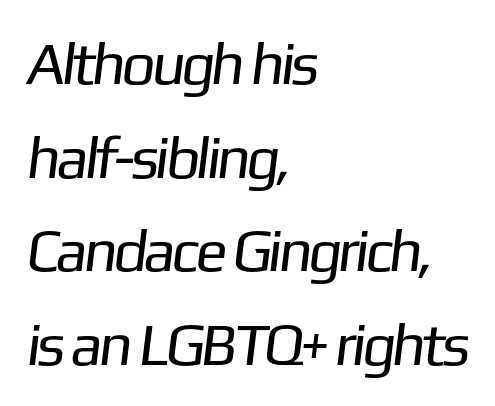
A normal amount of white space separates one row of letters from the next. The letters sit at their default tracking, neither squeezed nor spread. No heavy texture on the line: the type isn't bold. Here the designer chose a conventional face with non-uniform glyph widths. Line starts are locked; line ends wander. The letters carry no serifs — their stems end cleanly without finishing strokes.
